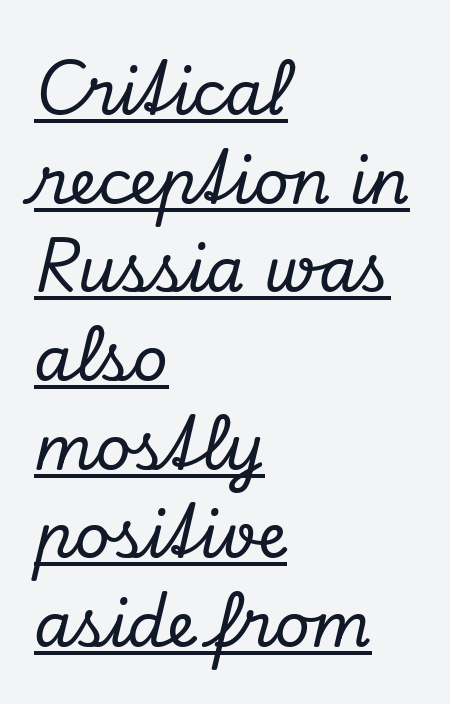
The image shows 62 px serif type, italic (leaning right); set left-aligned, normal line spacing (1.43x), normal letter spacing, underlined; low stroke contrast and a small x-height.
